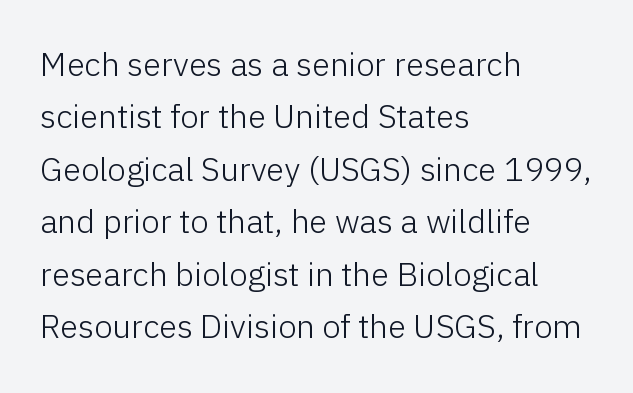
Q: Is the text bold? A: No.
Q: Is the text italic (slanted)? A: No, it is upright.
Q: Is the typeface a serif or a sans-serif typeface? A: Sans-serif.
Q: Is the text underlined? A: No.
Q: How is the paragraph aligned? A: Left-aligned.
Q: Is the spacing between letters normal or unusually wide? A: Normal.
Q: Is the spacing between lines tight, normal or loose? A: Normal.
Q: Width (condensed, normal, or wide)? A: Normal.
Q: Stroke contrast? A: Low.
Q: x-height? A: Medium.
Q: Monospaced? A: No.
